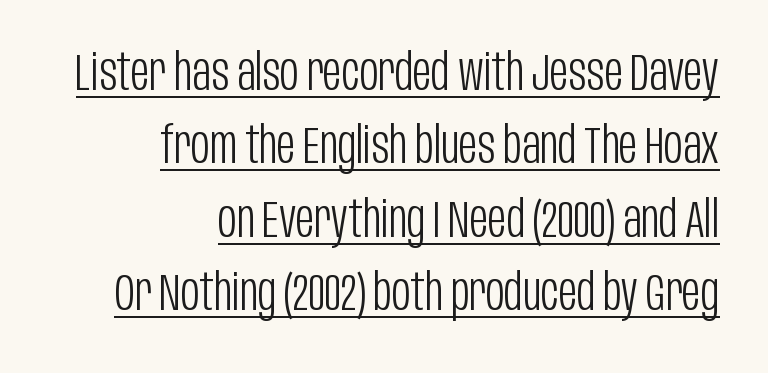
Q: Is the text bold? A: No.
Q: Is the text italic (slanted)? A: No, it is upright.
Q: Is the typeface a serif or a sans-serif typeface? A: Sans-serif.
Q: Is the text underlined? A: Yes.
Q: How is the paragraph aligned? A: Right-aligned.
Q: Is the spacing between letters normal or unusually wide? A: Normal.
Q: Is the spacing between lines tight, normal or loose? A: Normal.
Q: Width (condensed, normal, or wide)? A: Condensed.
Q: Stroke contrast? A: Low.
Q: x-height? A: Large.
Q: Monospaced? A: No.
